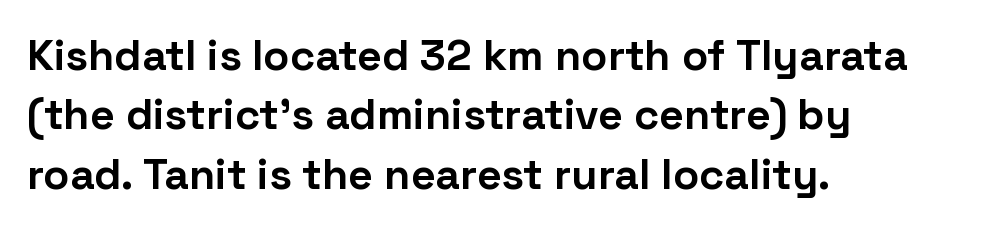
The image shows 43 px bold sans-serif type, upright; set left-aligned, normal line spacing (1.38x), normal letter spacing, not underlined; low stroke contrast and a medium x-height.
